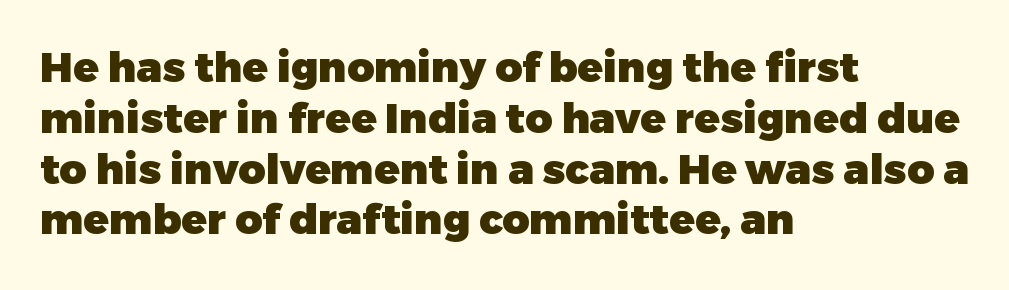
The setting favours the left margin, as ordinary paragraphs usually do. Here the designer chose a conventional face with non-uniform glyph widths. The glyphs in this specimen are sans serif. Rule under the text: the space is simply empty. Honestly, the letter spacing is just normal — you wouldn't notice it.
